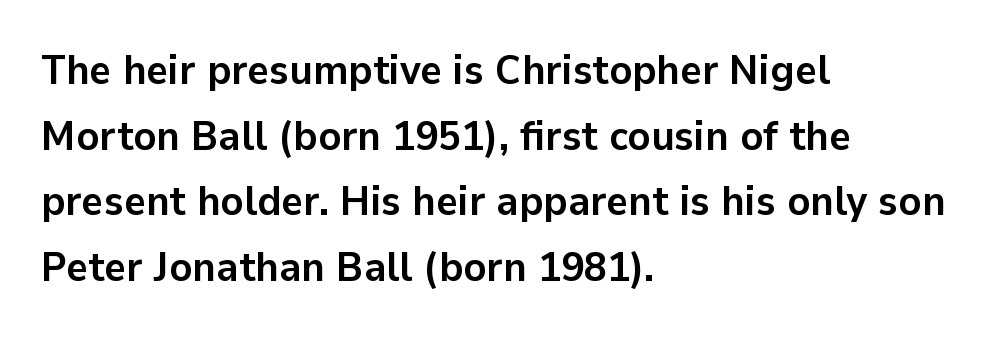
Short and long lines alike share a common starting point at left. Compared with typical paragraphs, the rows here are spaced about the same. Rule under the text: the space is simply empty. Caption: standard tracking, unaltered. The passage shown is typeset with a sans-serif family.
